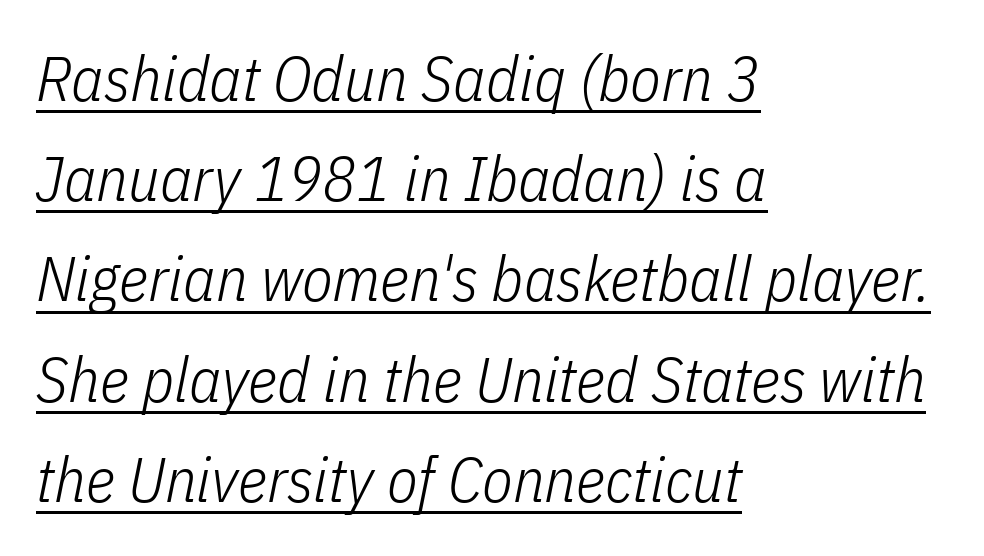
The image shows 63 px light, condensed type, italic (leaning right); set left-aligned, normal line spacing (1.59x), normal letter spacing, underlined; low stroke contrast and a medium x-height.
